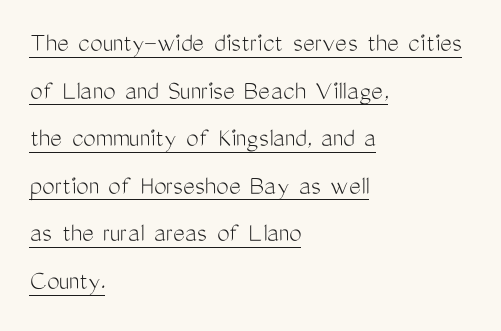
{"serif": "no", "italic": "no", "bold": "no", "weight": "light", "width": "condensed", "stroke_contrast": "medium", "x_height": "medium", "monospaced": "no", "underline": "yes", "align": "left", "line_spacing": "normal", "line_spacing_ratio": 1.7, "letter_spacing": "normal", "letter_spacing_em": 0.0, "glyph_px": 28}
